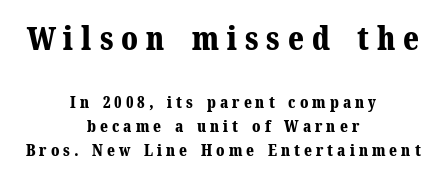
{"serif": "yes", "italic": "no", "bold": "yes", "weight": "bold", "width": "normal", "stroke_contrast": "medium", "x_height": "medium", "monospaced": "no", "underline": "no", "align": "center", "line_spacing": "normal", "line_spacing_ratio": 1.5, "letter_spacing": "wide", "letter_spacing_em": 0.25, "larger_block": "first", "size_ratio": 2.0, "glyph_px": 32}
